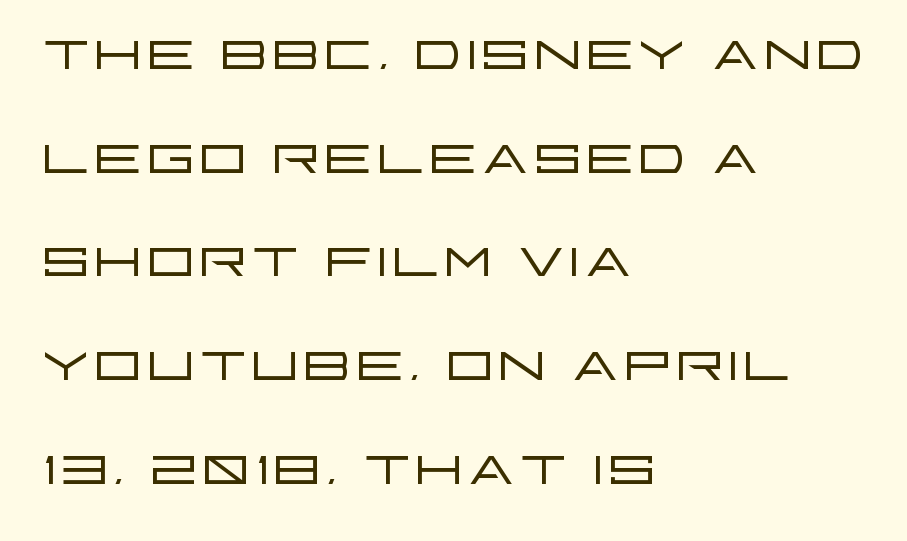
{"serif": "no", "italic": "no", "bold": "no", "weight": "light", "width": "wide", "stroke_contrast": "low", "x_height": "large", "monospaced": "no", "underline": "no", "align": "left", "line_spacing": "normal", "line_spacing_ratio": 1.33, "letter_spacing": "normal", "letter_spacing_em": 0.0, "glyph_px": 78}
